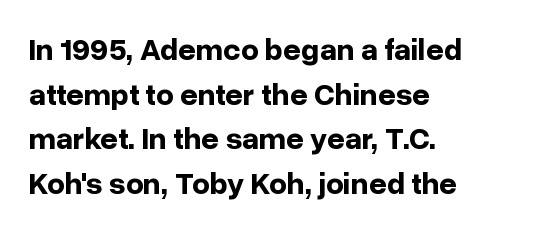
The image shows 31 px bold sans-serif type, upright; set left-aligned, normal line spacing (1.44x), normal letter spacing, not underlined; low stroke contrast and a medium x-height.
